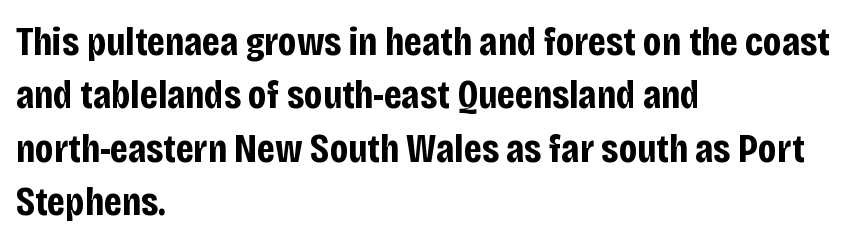
Q: Is the text bold? A: Yes.
Q: Is the text italic (slanted)? A: No, it is upright.
Q: Is the typeface a serif or a sans-serif typeface? A: Sans-serif.
Q: Is the text underlined? A: No.
Q: How is the paragraph aligned? A: Left-aligned.
Q: Is the spacing between letters normal or unusually wide? A: Normal.
Q: Is the spacing between lines tight, normal or loose? A: Normal.
Q: Width (condensed, normal, or wide)? A: Condensed.
Q: Stroke contrast? A: Low.
Q: x-height? A: Large.
Q: Monospaced? A: No.
